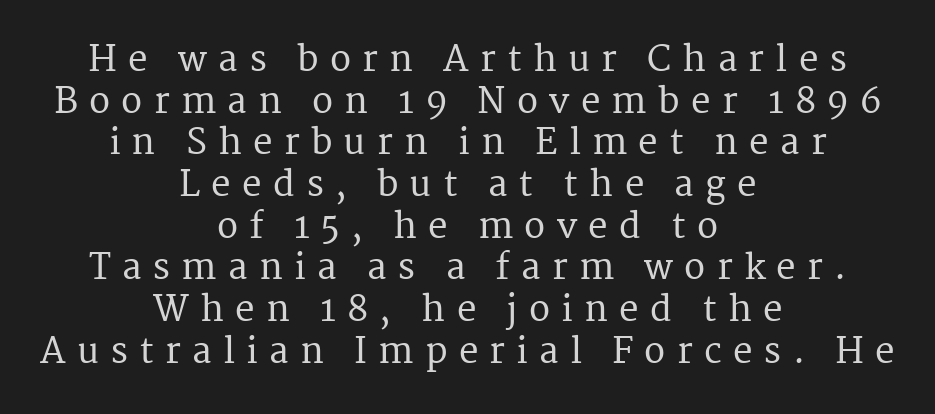
The setting favours the middle, as headings and verse often do. Every character sits straight up, as roman type does. The face used here is proportionally spaced, like ordinary book or web type. The characters display serif detailing at their extremities. Check the space under the baseline: it is left empty.
